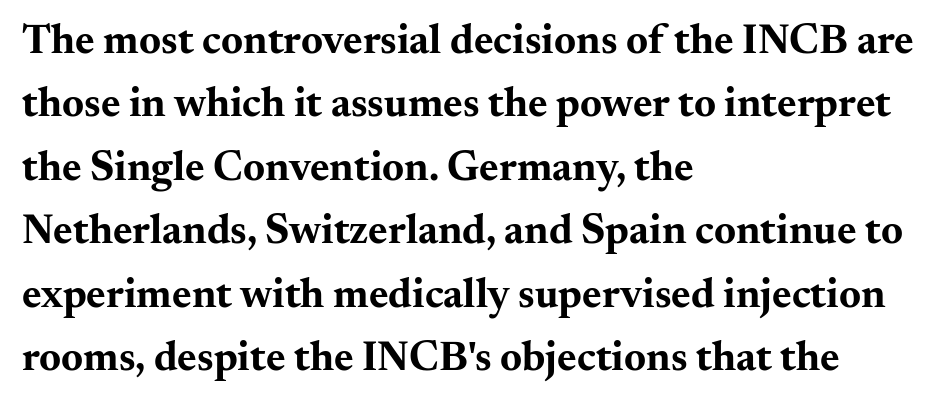
Q: Is the text bold? A: Yes.
Q: Is the text italic (slanted)? A: No, it is upright.
Q: Is the typeface a serif or a sans-serif typeface? A: Serif.
Q: Is the text underlined? A: No.
Q: How is the paragraph aligned? A: Left-aligned.
Q: Is the spacing between letters normal or unusually wide? A: Normal.
Q: Is the spacing between lines tight, normal or loose? A: Normal.
Q: Width (condensed, normal, or wide)? A: Wide.
Q: Stroke contrast? A: Medium.
Q: x-height? A: Small.
Q: Monospaced? A: No.
